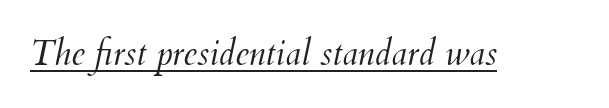
What stands out about the letter spacing? Nothing — it is the standard amount. The typesetting does not lean heavy: it is not bold. These lines are rendered in a variable-pitch font. Caption: lettering with a line underneath.
